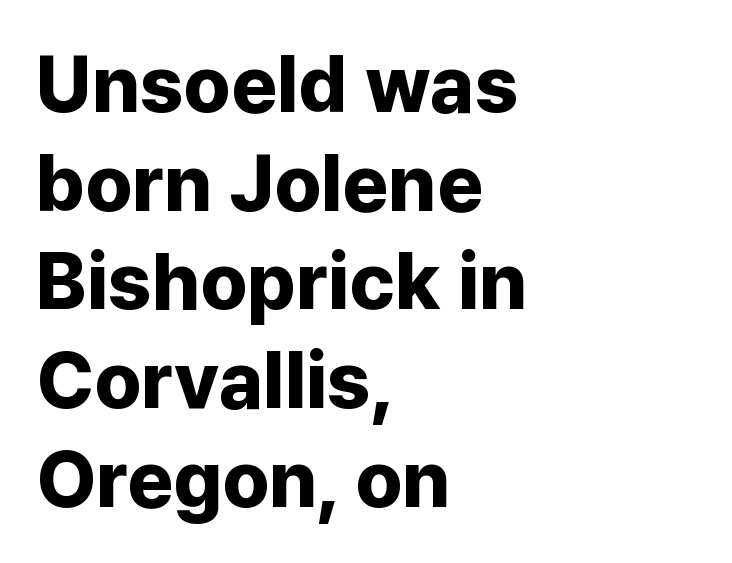
Q: Is the text bold? A: Yes.
Q: Is the text italic (slanted)? A: No, it is upright.
Q: Is the typeface a serif or a sans-serif typeface? A: Sans-serif.
Q: Is the text underlined? A: No.
Q: How is the paragraph aligned? A: Left-aligned.
Q: Is the spacing between letters normal or unusually wide? A: Normal.
Q: Is the spacing between lines tight, normal or loose? A: Normal.
Q: Width (condensed, normal, or wide)? A: Normal.
Q: Stroke contrast? A: Low.
Q: x-height? A: Medium.
Q: Monospaced? A: No.
